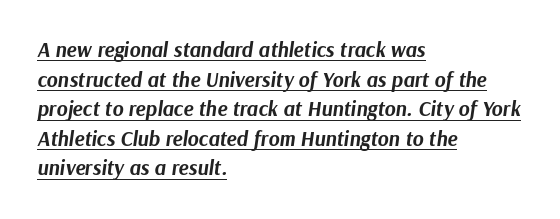
Rendered with sloped, italic letterforms. A typographer would call this underscored text. These lines sit exactly where default settings would place them. This is heavy type, rendered in bold. What stands out about the letter spacing? Nothing — it is the standard amount.
